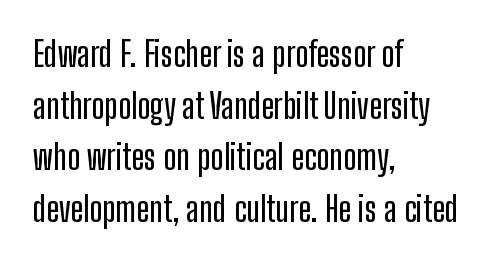
Q: Is the text italic (slanted)? A: No, it is upright.
Q: Is the typeface a serif or a sans-serif typeface? A: Sans-serif.
Q: Is the text underlined? A: No.
Q: How is the paragraph aligned? A: Left-aligned.
Q: Is the spacing between letters normal or unusually wide? A: Normal.
Q: Is the spacing between lines tight, normal or loose? A: Normal.
Q: Width (condensed, normal, or wide)? A: Condensed.
Q: Stroke contrast? A: Low.
Q: x-height? A: Medium.
Q: Monospaced? A: No.
